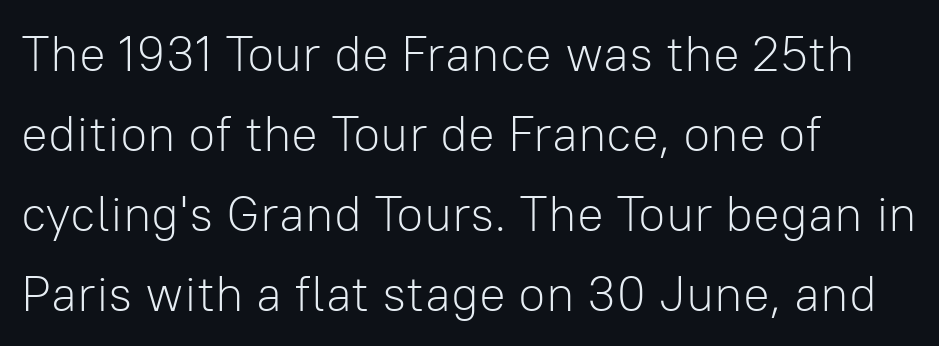
The image shows 50 px light sans-serif type, upright; set left-aligned, normal line spacing (1.6x), normal letter spacing, not underlined; low stroke contrast and a medium x-height.
